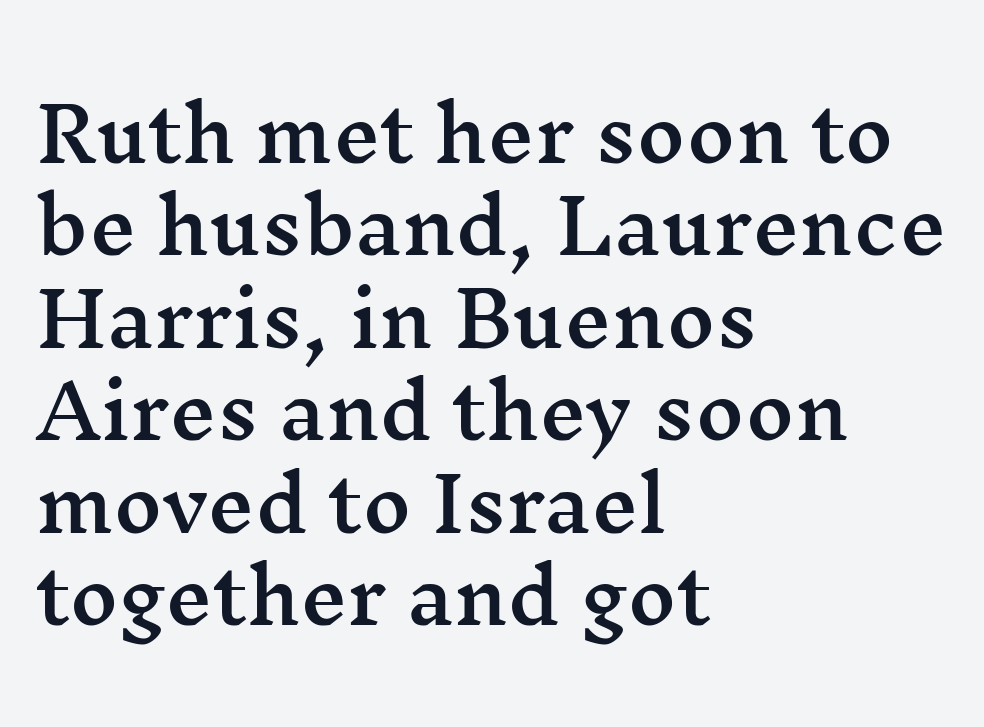
{"serif": "yes", "italic": "no", "width": "wide", "stroke_contrast": "medium", "x_height": "medium", "monospaced": "no", "underline": "no", "align": "left", "line_spacing": "normal", "line_spacing_ratio": 1.25, "letter_spacing": "normal", "letter_spacing_em": 0.0, "glyph_px": 74}
